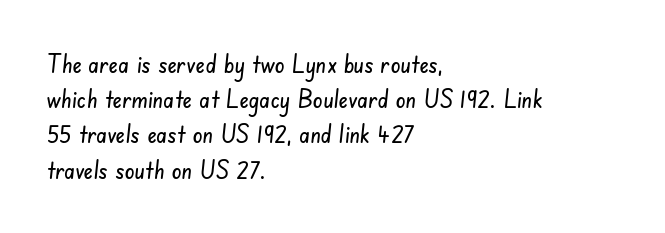
The image shows 25 px text type; set left-aligned, normal line spacing (1.41x), normal letter spacing, not underlined.
